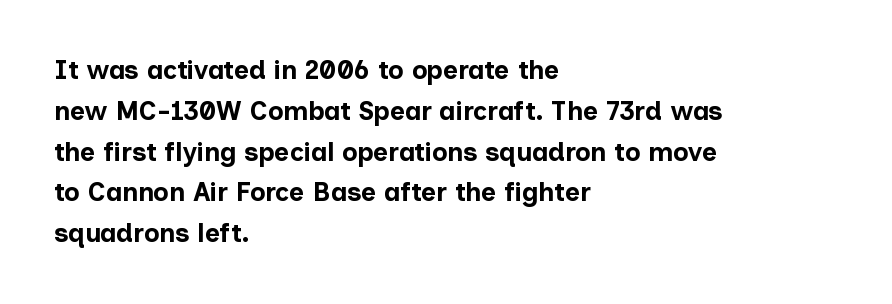
The image shows 26 px bold type, upright; set left-aligned, normal line spacing (1.57x), normal letter spacing, not underlined.
